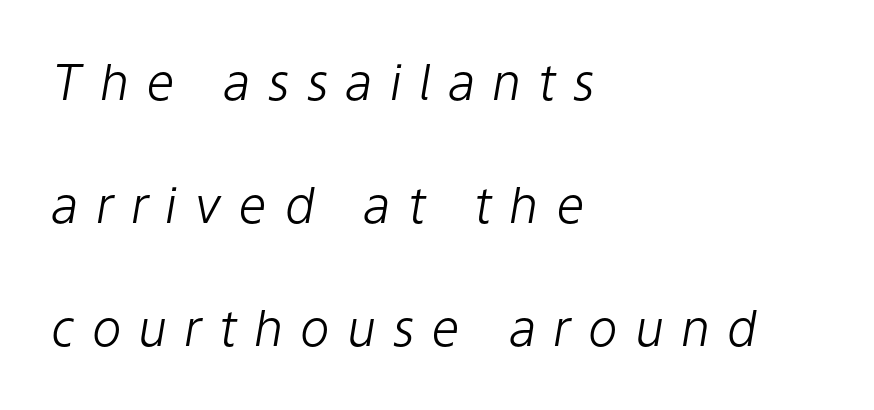
The image shows 50 px light type, italic (leaning right); set left-aligned, loose line spacing (2.46x), unusually wide letter spacing (+0.34 em), not underlined; low stroke contrast and a medium x-height.
